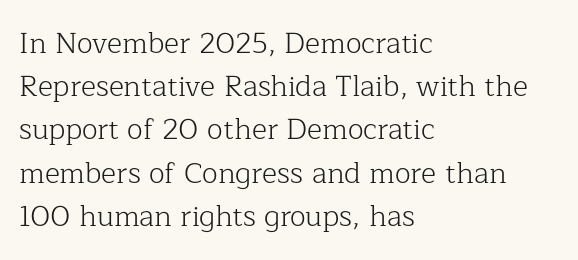
{"serif": "yes", "italic": "no", "bold": "no", "weight": "light", "width": "normal", "stroke_contrast": "low", "x_height": "medium", "monospaced": "no", "underline": "no", "align": "left", "line_spacing": "normal", "line_spacing_ratio": 1.49, "letter_spacing": "normal", "letter_spacing_em": 0.0, "glyph_px": 29}
